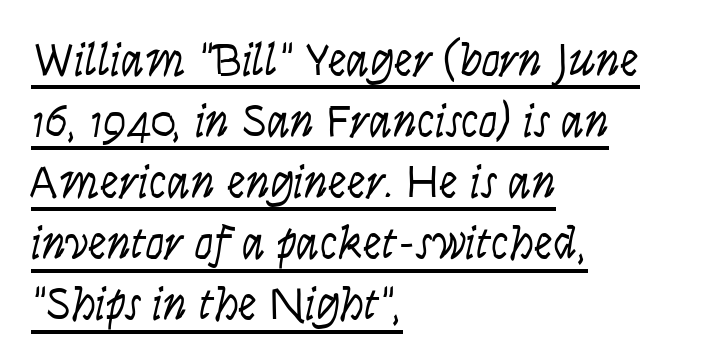
The image shows 47 px light, condensed sans-serif type; set left-aligned, normal line spacing (1.3x), normal letter spacing, underlined; low stroke contrast and a large x-height.
